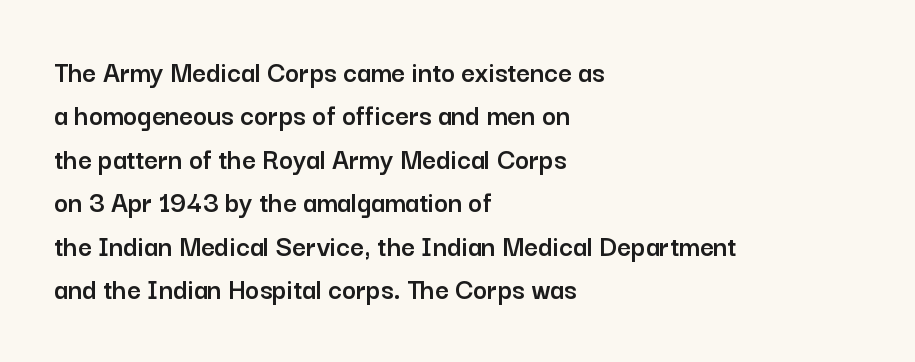
Looks like regular typesetting: each glyph gets only the width it needs. Clear beneath every line of the passage. This sample uses a sans-serif face. The leading is moderate, giving the passage an even texture. Tracking value appears to be zero — textbook default spacing.
